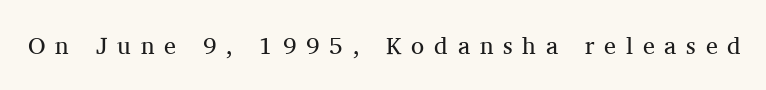
A typesetter would mark this as roman, not italic. The glyphs are unaccompanied by any horizontal stroke below them. Someone cranked the tracking dial way up on this one. The font is comparable to plain body text, perhaps lighter.
